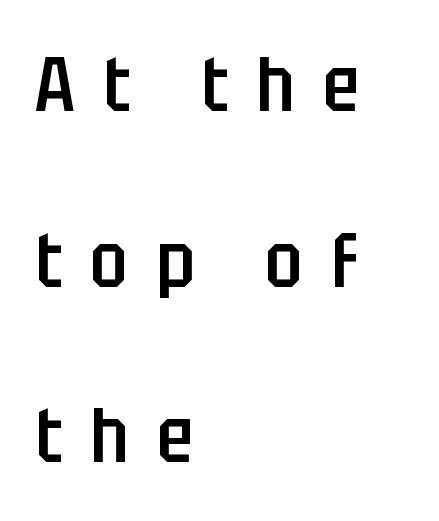
Words float on clear page, feet unadorned. Short note: letters widely spaced. In terms of leading, this rendering errs on the spacious side. The passage shown is semibold, sitting just below true bold.
